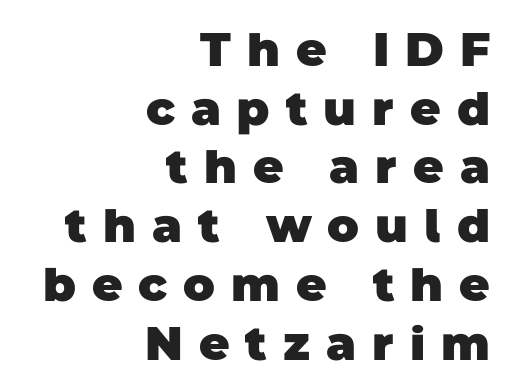
{"serif": "no", "bold": "yes", "weight": "heavy", "width": "normal", "stroke_contrast": "low", "x_height": "large", "monospaced": "no", "underline": "no", "align": "right", "line_spacing": "normal", "line_spacing_ratio": 1.25, "letter_spacing": "wide", "letter_spacing_em": 0.34, "glyph_px": 47}
